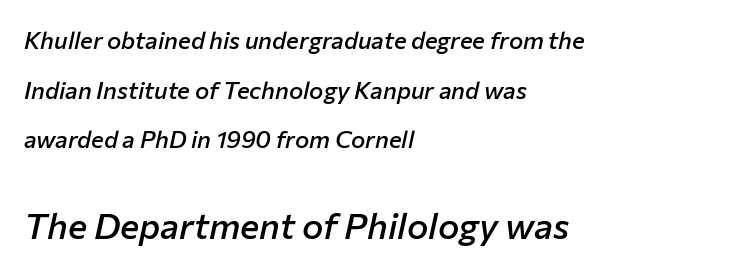
The image shows 36 px semibold type, italic (leaning right); set left-aligned, loose line spacing (2.07x), normal letter spacing, not underlined; the second (bottom) block is 1.5x larger; low stroke contrast and a medium x-height.
